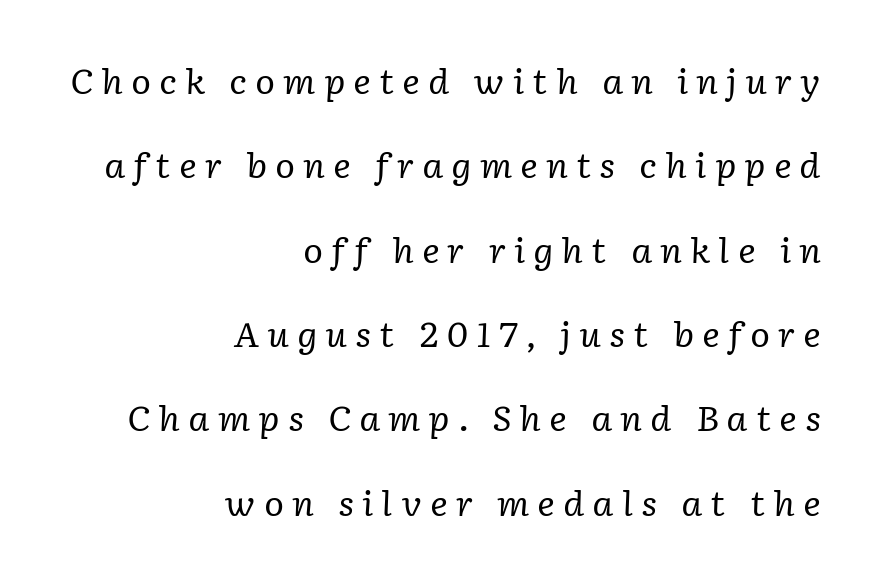
Ink coverage per letter is moderate at most. Loose tracking; the words dissolve into strings of separated letters. Is there much room between lines? Yes — plenty of vertical air separates them. Font category for this specimen: serif.
